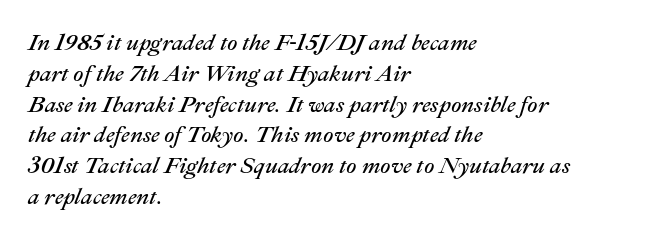
Quick note: underline off. How would I describe the line gaps? Plain and ordinary. The lettering tilts uniformly, giving the passage an italic look. Leftover space on each line is placed entirely after the last word. Honestly, the letter spacing is just normal — you wouldn't notice it.
